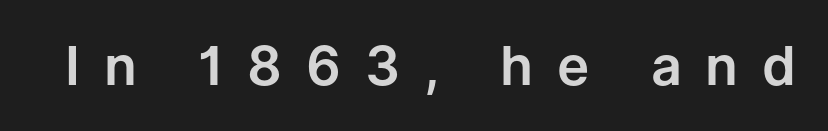
Q: Is the text italic (slanted)? A: No, it is upright.
Q: Is the typeface a serif or a sans-serif typeface? A: Sans-serif.
Q: Is the text underlined? A: No.
Q: Is the spacing between letters normal or unusually wide? A: Unusually wide.
Q: Width (condensed, normal, or wide)? A: Normal.
Q: Stroke contrast? A: Low.
Q: x-height? A: Medium.
Q: Monospaced? A: No.
